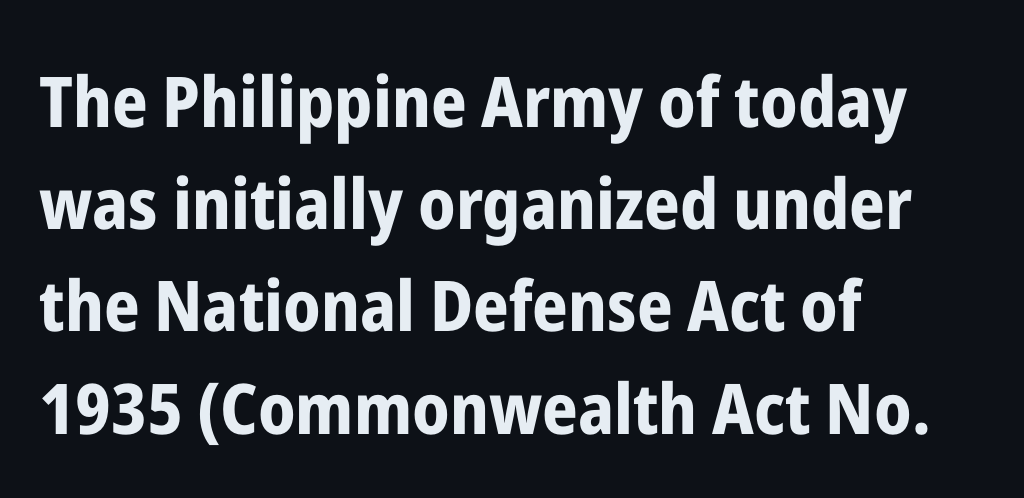
{"serif": "no", "italic": "no", "bold": "yes", "weight": "bold", "width": "condensed", "stroke_contrast": "low", "x_height": "medium", "monospaced": "no", "underline": "no", "align": "left", "line_spacing": "normal", "line_spacing_ratio": 1.46, "letter_spacing": "normal", "letter_spacing_em": 0.0, "glyph_px": 70}
